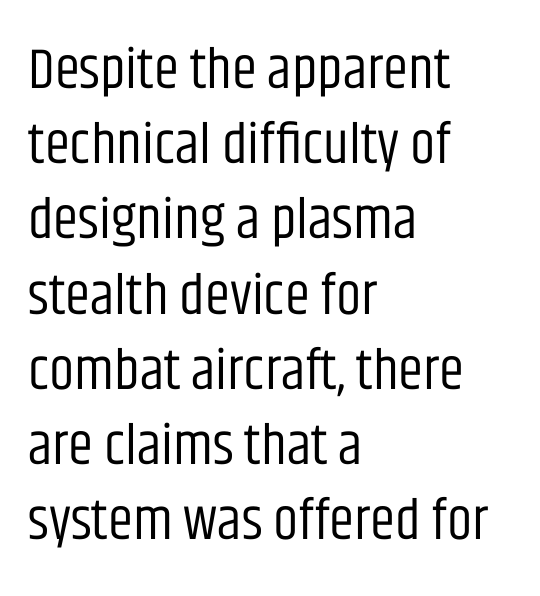
Q: Is the text bold? A: No.
Q: Is the text italic (slanted)? A: No, it is upright.
Q: Is the typeface a serif or a sans-serif typeface? A: Sans-serif.
Q: Is the text underlined? A: No.
Q: How is the paragraph aligned? A: Left-aligned.
Q: Is the spacing between letters normal or unusually wide? A: Normal.
Q: Is the spacing between lines tight, normal or loose? A: Normal.
Q: Width (condensed, normal, or wide)? A: Condensed.
Q: Stroke contrast? A: Low.
Q: x-height? A: Large.
Q: Monospaced? A: No.
